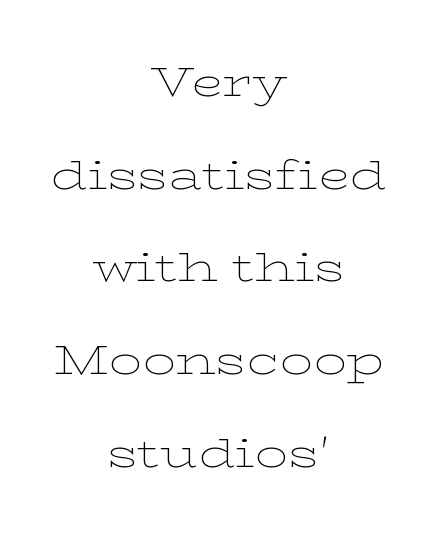
Q: Is the text bold? A: No.
Q: Is the text italic (slanted)? A: No, it is upright.
Q: Is the typeface a serif or a sans-serif typeface? A: Serif.
Q: Is the text underlined? A: No.
Q: How is the paragraph aligned? A: Centered.
Q: Is the spacing between letters normal or unusually wide? A: Normal.
Q: Is the spacing between lines tight, normal or loose? A: Loose.
Q: Width (condensed, normal, or wide)? A: Wide.
Q: Stroke contrast? A: Low.
Q: x-height? A: Medium.
Q: Monospaced? A: No.
